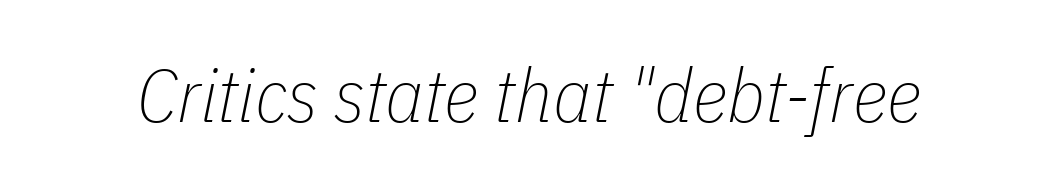
This sample uses an oblique cut, with every glyph tilted off the vertical. Characters follow at the spacing the type designer built in. The face used here is proportionally spaced, like ordinary book or web type. No word sits above an underline.
